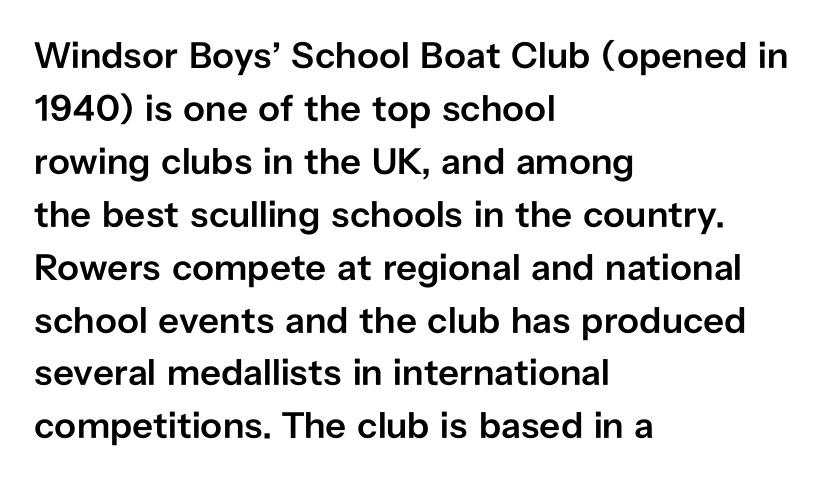
The image shows 37 px semibold sans-serif type, upright; set left-aligned, normal line spacing (1.43x), normal letter spacing, not underlined; low stroke contrast and a medium x-height.
